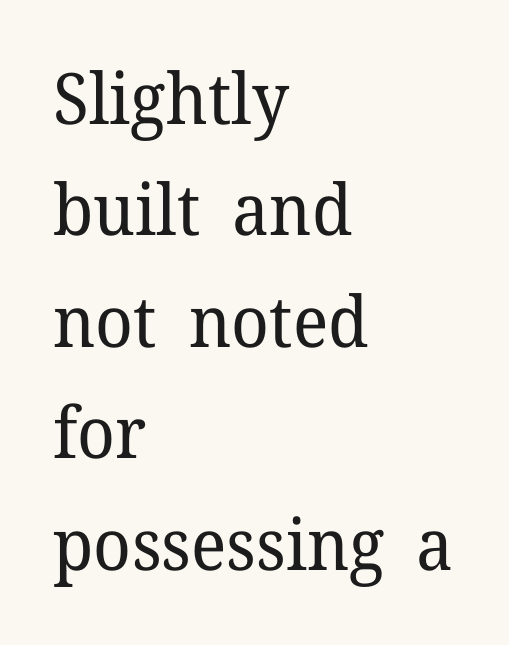
Nobody touched the tracking dial on this one. Normally led — the rows are evenly, conventionally spaced. The paragraph shown leans on its left margin. Glance below the letters and you will spot only blank space. Stem width sits at or under what a default text font uses. Each letter keeps its own natural width here, so spacing adapts to shape.
